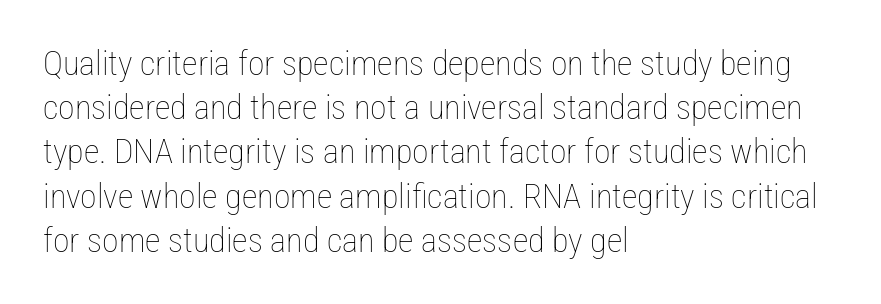
Q: Is the text bold? A: No.
Q: Is the text italic (slanted)? A: No, it is upright.
Q: Is the text underlined? A: No.
Q: How is the paragraph aligned? A: Left-aligned.
Q: Is the spacing between letters normal or unusually wide? A: Normal.
Q: Is the spacing between lines tight, normal or loose? A: Normal.
Q: Width (condensed, normal, or wide)? A: Condensed.
Q: Stroke contrast? A: Low.
Q: x-height? A: Medium.
Q: Monospaced? A: No.
